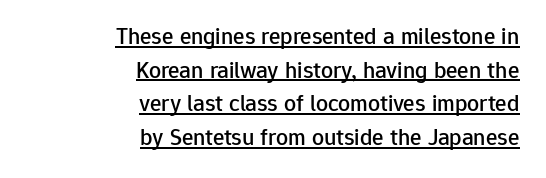
The lines in this sample share a right terminus and differ only in where they begin. What's the leading like? Ordinary, nothing unusual. In terms of posture, this sample is upright. The gaps between neighbouring characters are ordinary and unremarkable. Students, observe the line beneath the letters — that is underlining.
